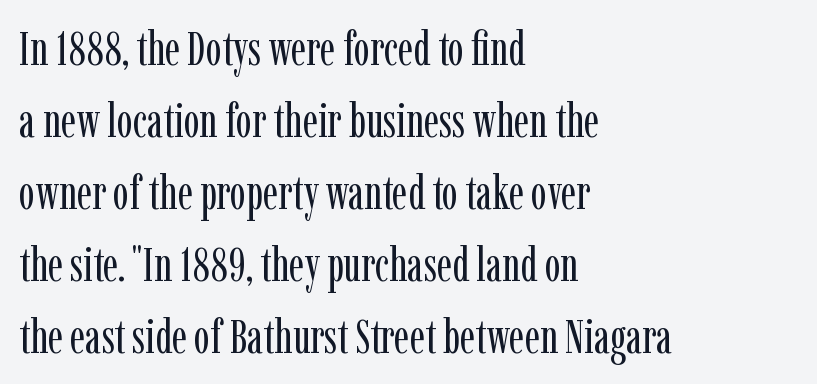
The lines are quadded left. You can tell it's not italic because the verticals are truly vertical. Has an underline been added? It has not. A light-to-regular cut is what we see here. The passage shown is typed in a proportional face where columns would drift.
